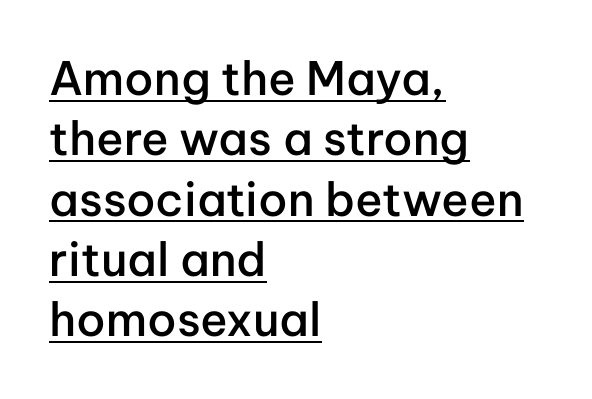
Q: Is the text bold? A: Semi-bold.
Q: Is the text italic (slanted)? A: No, it is upright.
Q: Is the typeface a serif or a sans-serif typeface? A: Sans-serif.
Q: Is the text underlined? A: Yes.
Q: How is the paragraph aligned? A: Left-aligned.
Q: Is the spacing between letters normal or unusually wide? A: Normal.
Q: Is the spacing between lines tight, normal or loose? A: Normal.
Q: Width (condensed, normal, or wide)? A: Normal.
Q: Stroke contrast? A: Low.
Q: x-height? A: Medium.
Q: Monospaced? A: No.
